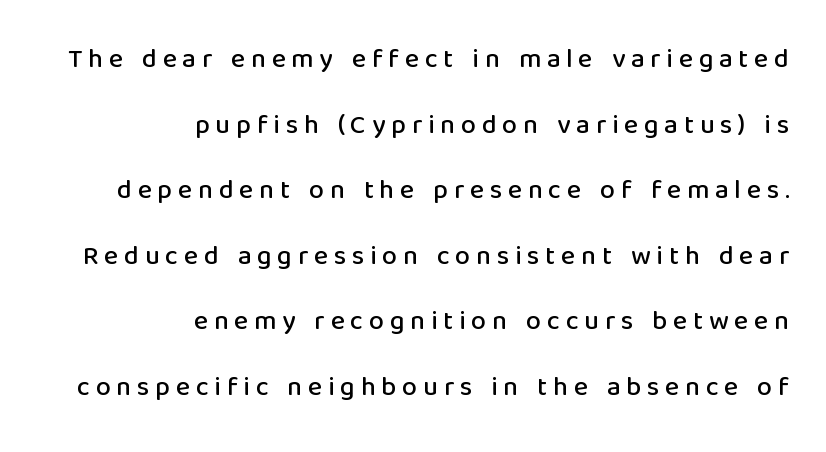
{"italic": "no", "underline": "no", "align": "right", "line_spacing": "loose", "line_spacing_ratio": 2.43, "letter_spacing": "wide", "letter_spacing_em": 0.21, "glyph_px": 27}
